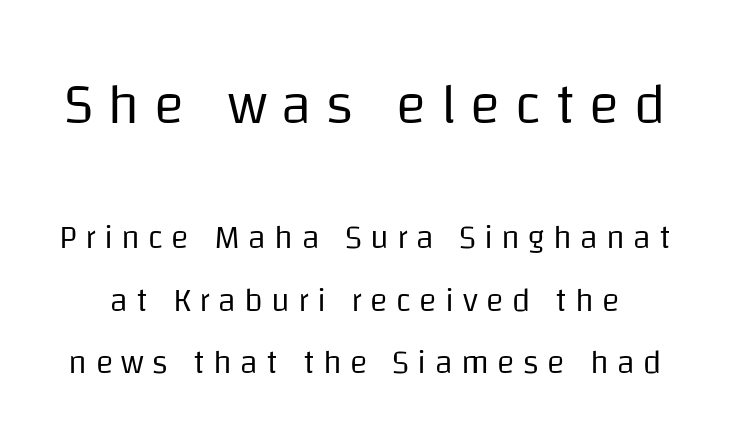
Q: Is the text bold? A: No.
Q: Is the text italic (slanted)? A: No, it is upright.
Q: Is the typeface a serif or a sans-serif typeface? A: Sans-serif.
Q: Is the text underlined? A: No.
Q: Is the spacing between letters normal or unusually wide? A: Unusually wide.
Q: Is the spacing between lines tight, normal or loose? A: Loose.
Q: Which block of text is set in a larger size, the first (top) or the second (bottom)? A: The first (top) one.
Q: Width (condensed, normal, or wide)? A: Normal.
Q: Stroke contrast? A: Low.
Q: x-height? A: Large.
Q: Monospaced? A: No.
